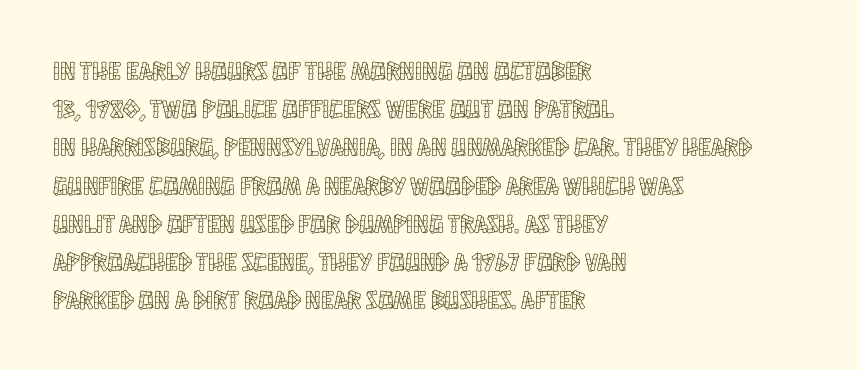
{"italic": "no", "underline": "no", "align": "left", "line_spacing": "normal", "line_spacing_ratio": 1.47, "letter_spacing": "normal", "letter_spacing_em": 0.0, "glyph_px": 26}
